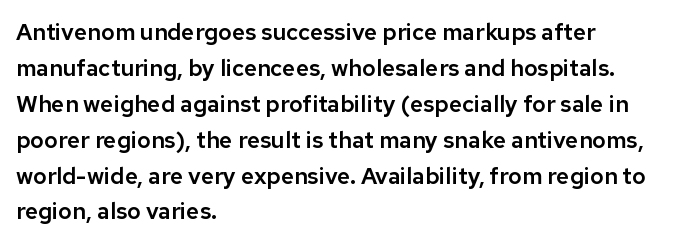
The passage shown has conventional tracking throughout. The axis of the letterforms is exactly vertical. In CSS terms this would be text-align: left. The area under the type is left untouched.
